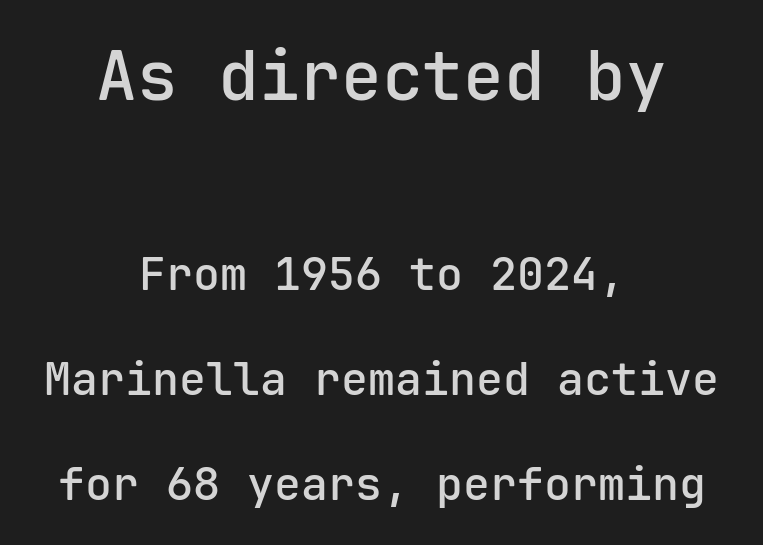
The image shows 68 px semibold sans-serif type, upright, monospaced; set centered, loose line spacing (2.34x), normal letter spacing, not underlined; the first (top) block is 1.51x larger; low stroke contrast and a medium x-height.
